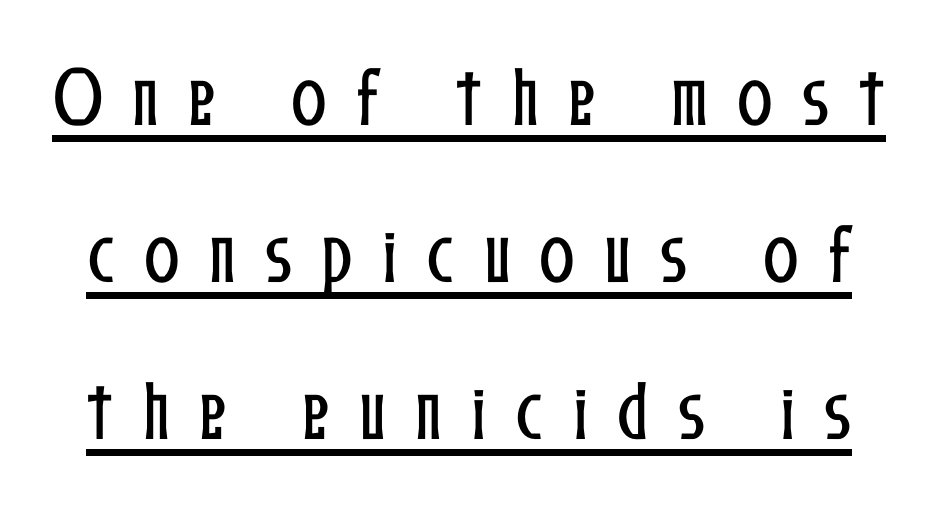
Q: Is the text italic (slanted)? A: No, it is upright.
Q: Is the text underlined? A: Yes.
Q: Is the spacing between letters normal or unusually wide? A: Unusually wide.
Q: Is the spacing between lines tight, normal or loose? A: Loose.
Q: Width (condensed, normal, or wide)? A: Condensed.
Q: Stroke contrast? A: Low.
Q: x-height? A: Medium.
Q: Monospaced? A: No.
